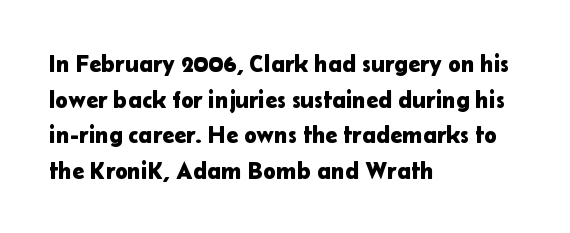
The image shows 24 px text type, upright; set left-aligned, normal line spacing (1.48x), normal letter spacing, not underlined.
